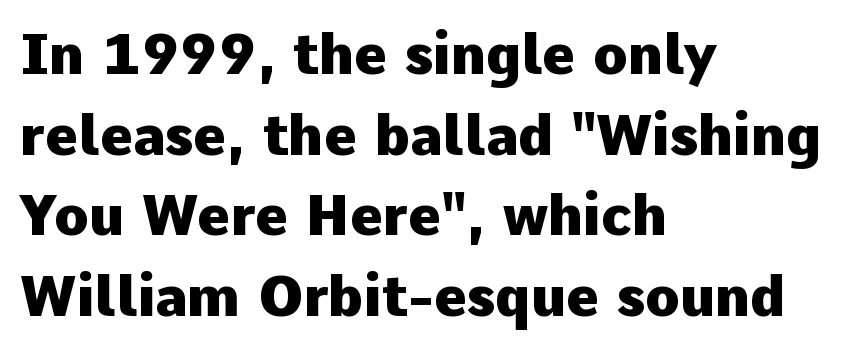
Tall strokes in this sample are plumb rather than angled. Does the leading feel generous? No, just average. Tracking here is standard; glyphs follow each other at the usual distance. You could not count columns in this text — the font is proportionally spaced.
